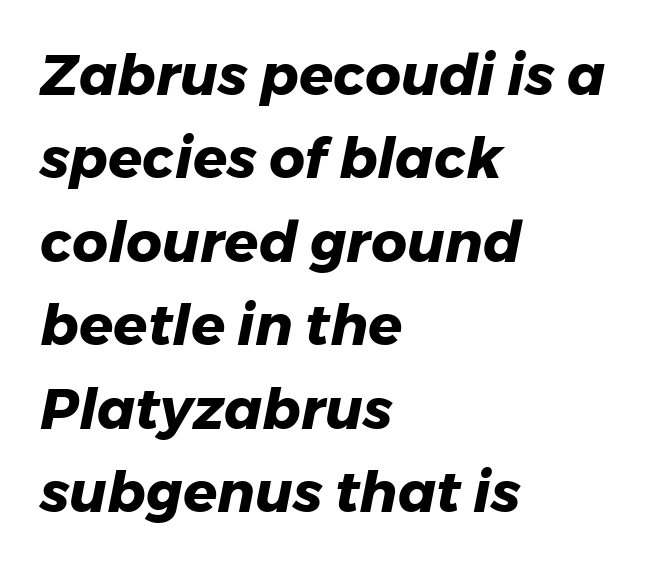
The letters advance in unequal steps, a hallmark of proportional type. Emphasis by weight is at full strength: bold. Honestly, the row spacing looks completely unremarkable. Check under the words: just untouched page. The typesetter chose a ragged-right arrangement here.
